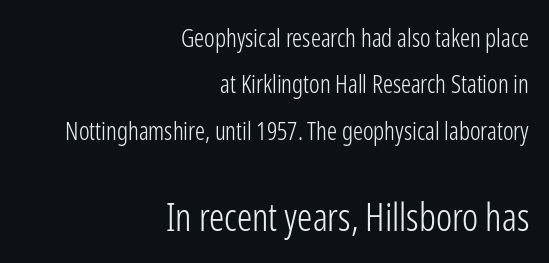
Q: Is the text bold? A: No.
Q: Is the text italic (slanted)? A: No, it is upright.
Q: Is the typeface a serif or a sans-serif typeface? A: Sans-serif.
Q: Is the text underlined? A: No.
Q: How is the paragraph aligned? A: Right-aligned.
Q: Is the spacing between letters normal or unusually wide? A: Normal.
Q: Which block of text is set in a larger size, the first (top) or the second (bottom)? A: The second (bottom) one.
Q: Width (condensed, normal, or wide)? A: Condensed.
Q: Stroke contrast? A: Low.
Q: x-height? A: Medium.
Q: Monospaced? A: No.
